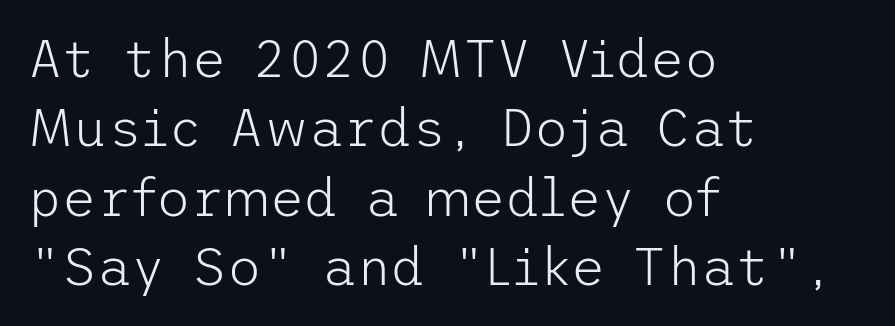
{"serif": "no", "italic": "no", "bold": "no", "weight": "light", "width": "normal", "stroke_contrast": "low", "x_height": "medium", "underline": "no", "align": "left", "line_spacing": "normal", "line_spacing_ratio": 1.31, "letter_spacing": "normal", "letter_spacing_em": 0.0, "glyph_px": 53}
